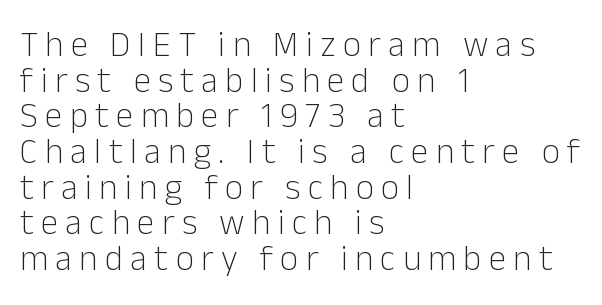
{"serif": "no", "italic": "no", "bold": "no", "weight": "light", "width": "normal", "stroke_contrast": "low", "x_height": "medium", "monospaced": "no", "underline": "no", "align": "left", "line_spacing": "tight", "line_spacing_ratio": 1.02, "letter_spacing": "wide", "letter_spacing_em": 0.21, "glyph_px": 35}
